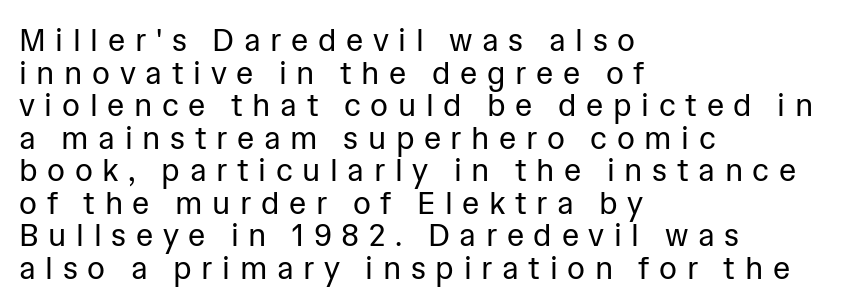
Q: Is the text bold? A: No.
Q: Is the text italic (slanted)? A: No, it is upright.
Q: Is the typeface a serif or a sans-serif typeface? A: Sans-serif.
Q: Is the text underlined? A: No.
Q: How is the paragraph aligned? A: Left-aligned.
Q: Is the spacing between letters normal or unusually wide? A: Unusually wide.
Q: Is the spacing between lines tight, normal or loose? A: Tight.
Q: Width (condensed, normal, or wide)? A: Normal.
Q: Stroke contrast? A: Low.
Q: x-height? A: Medium.
Q: Monospaced? A: No.
